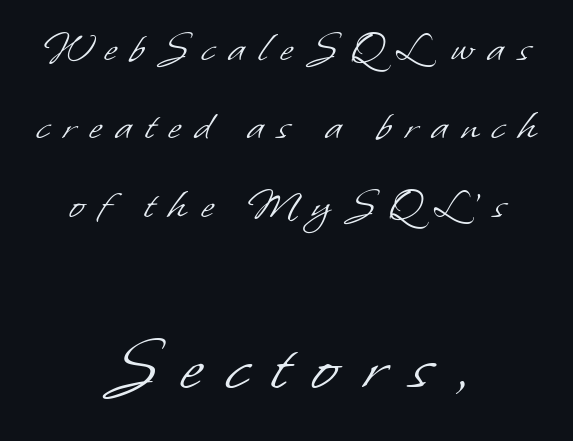
Q: Is the text bold? A: No.
Q: Is the typeface a serif or a sans-serif typeface? A: Sans-serif.
Q: Is the text underlined? A: No.
Q: How is the paragraph aligned? A: Centered.
Q: Is the spacing between letters normal or unusually wide? A: Unusually wide.
Q: Which block of text is set in a larger size, the first (top) or the second (bottom)? A: The second (bottom) one.
Q: Width (condensed, normal, or wide)? A: Normal.
Q: Stroke contrast? A: Low.
Q: x-height? A: Small.
Q: Monospaced? A: No.
